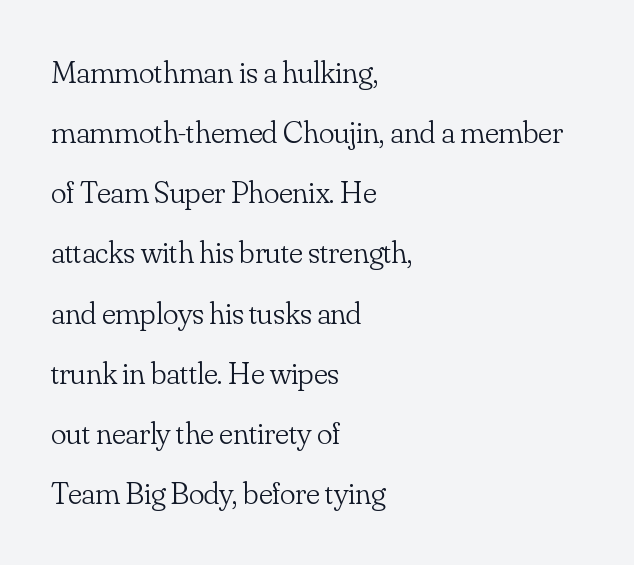
The font's upright variant was chosen for this text. Each stroke keeps to a modest, everyday thickness or less. The glyphs are unaccompanied by any horizontal stroke below them. Type style note: has serifs. These lines are rendered in a variable-pitch font.
